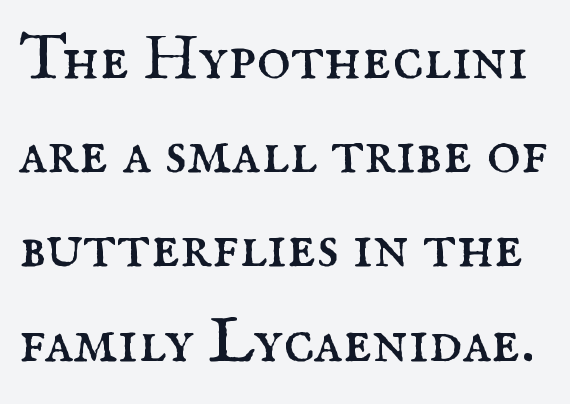
The image shows 65 px regular-weight serif type, upright; set normal line spacing (1.45x), normal letter spacing, not underlined; medium stroke contrast and a small x-height.
